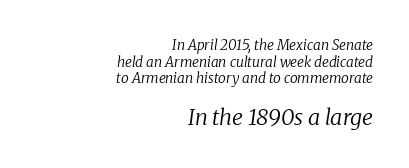
{"italic": "yes", "lean": "right", "slant_degrees": 8, "bold": "no", "underline": "no", "align": "right", "line_spacing_ratio": 1.18, "letter_spacing": "normal", "letter_spacing_em": 0.0, "larger_block": "second", "size_ratio": 1.57, "glyph_px": 22}
